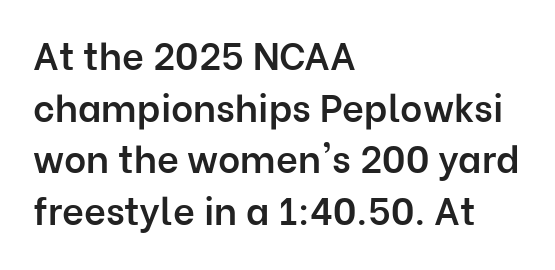
Q: Is the text bold? A: Semi-bold.
Q: Is the text italic (slanted)? A: No, it is upright.
Q: Is the typeface a serif or a sans-serif typeface? A: Sans-serif.
Q: Is the text underlined? A: No.
Q: How is the paragraph aligned? A: Left-aligned.
Q: Is the spacing between letters normal or unusually wide? A: Normal.
Q: Is the spacing between lines tight, normal or loose? A: Normal.
Q: Width (condensed, normal, or wide)? A: Normal.
Q: Stroke contrast? A: Low.
Q: x-height? A: Medium.
Q: Monospaced? A: No.
